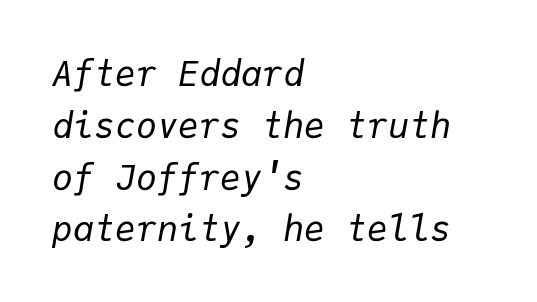
These lines sit exactly where default settings would place them. These lines are rendered in a fixed-pitch font. There is no visible air inserted between adjacent glyphs. Compared with ordinary roman type, these characters are visibly tilted. Weight: regular or lighter. Compared with a centered layout, this one pins lines to the left instead.
